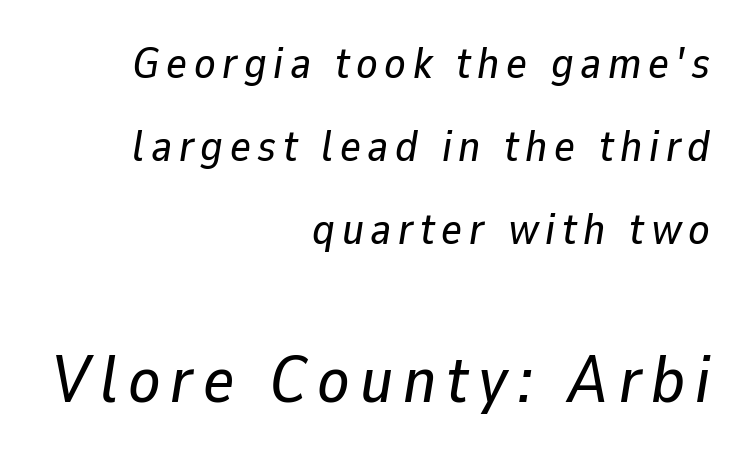
The image shows 66 px text type, italic (leaning right); set right-aligned, line spacing 1.89x, not underlined; the second (bottom) block is 1.5x larger; low stroke contrast and a medium x-height.
